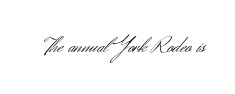
{"bold": "no", "underline": "no", "letter_spacing": "normal", "letter_spacing_em": 0.0, "glyph_px": 23}
